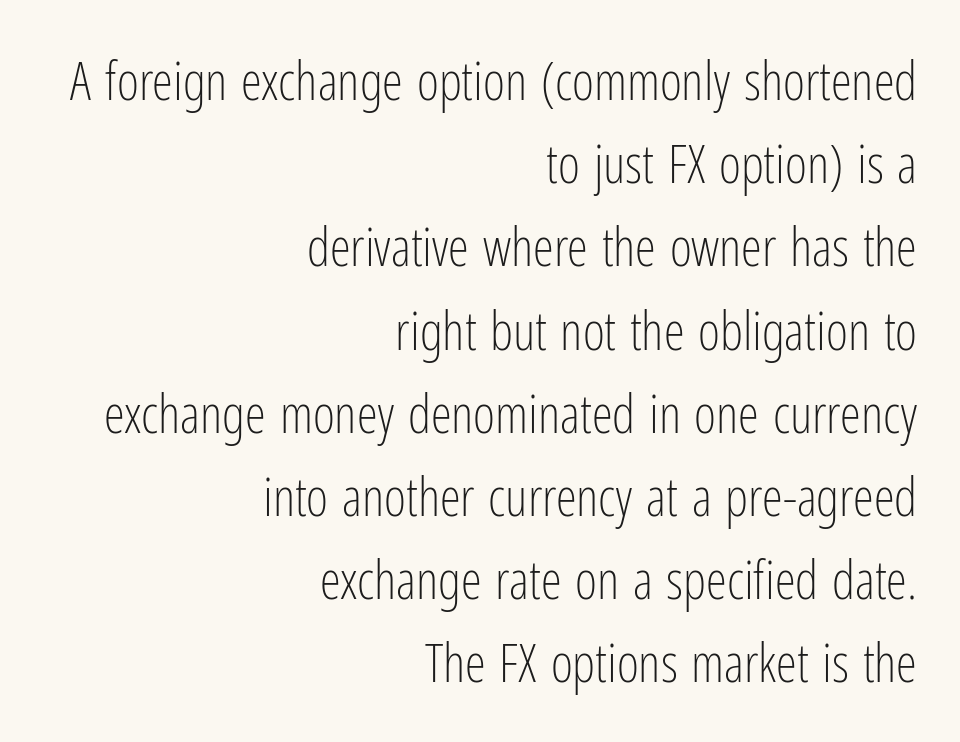
The image shows 53 px light, condensed sans-serif type, upright; set right-aligned, normal line spacing (1.57x), normal letter spacing, not underlined; low stroke contrast and a medium x-height.
